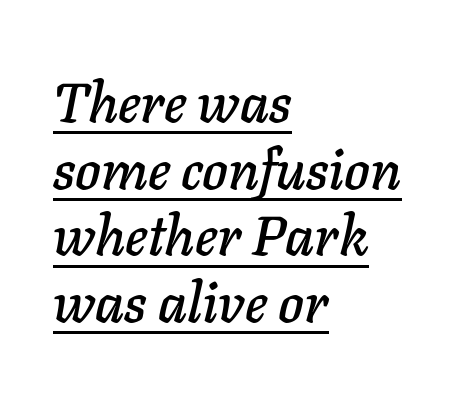
Q: Is the text italic (slanted)? A: Yes, it leans right by about 11 degrees.
Q: Is the text underlined? A: Yes.
Q: How is the paragraph aligned? A: Left-aligned.
Q: Is the spacing between letters normal or unusually wide? A: Normal.
Q: Width (condensed, normal, or wide)? A: Normal.
Q: Stroke contrast? A: Low.
Q: x-height? A: Medium.
Q: Monospaced? A: No.
